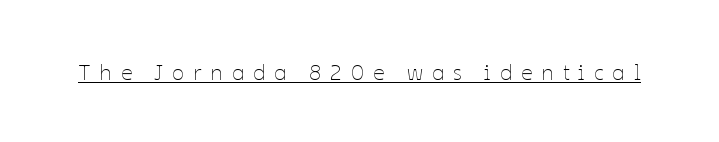
{"italic": "no", "bold": "no", "underline": "yes", "letter_spacing": "wide", "letter_spacing_em": 0.41, "glyph_px": 22}
